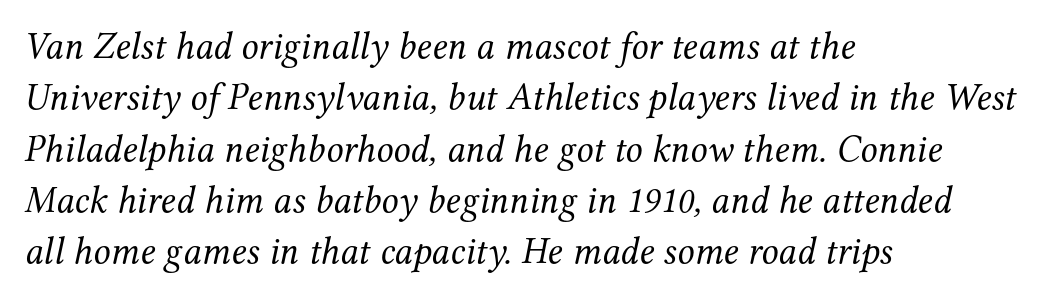
The image shows 38 px regular-weight serif type, italic (leaning right); set left-aligned, normal line spacing (1.35x), normal letter spacing, not underlined; medium stroke contrast and a medium x-height.
